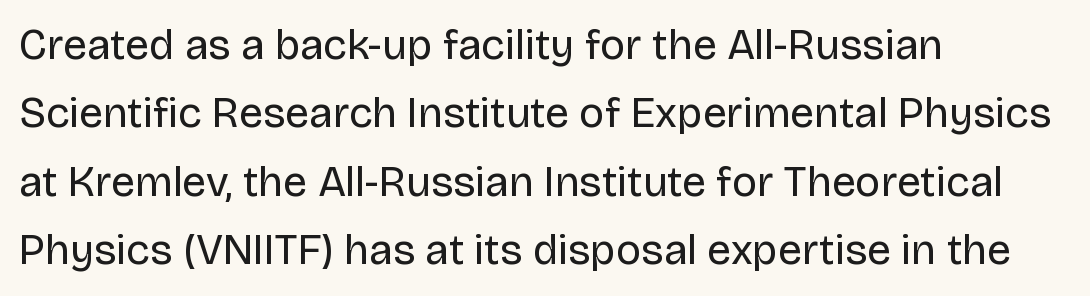
{"serif": "no", "italic": "no", "bold": "no", "weight": "regular", "width": "normal", "stroke_contrast": "low", "x_height": "large", "monospaced": "no", "underline": "no", "align": "left", "line_spacing": "normal", "line_spacing_ratio": 1.59, "letter_spacing": "normal", "letter_spacing_em": 0.0, "glyph_px": 43}
